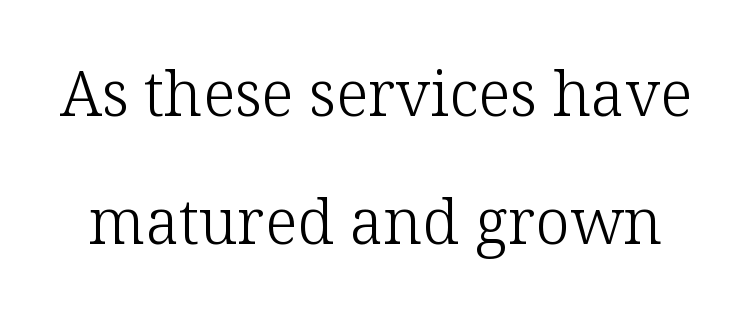
The letterforms sit at book weight or below. The baseline area is clear. Do the characters align in a grid? No, the font is proportional. Rendered with straight, roman letterforms.
